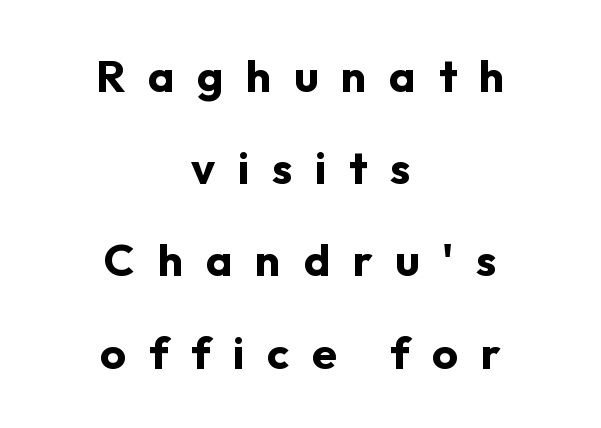
{"serif": "no", "italic": "no", "bold": "yes", "weight": "bold", "width": "normal", "stroke_contrast": "low", "x_height": "medium", "monospaced": "no", "underline": "no", "align": "center", "line_spacing": "loose", "line_spacing_ratio": 2.05, "letter_spacing": "wide", "letter_spacing_em": 0.5, "glyph_px": 45}
